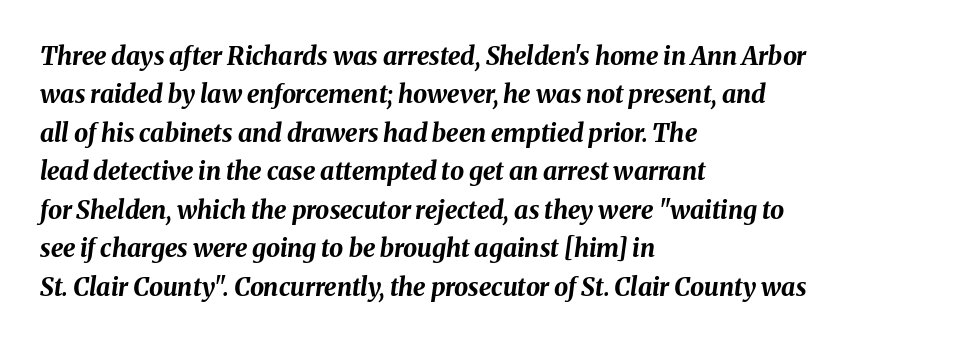
{"italic": "yes", "lean": "right", "slant_degrees": 8, "bold": "yes", "underline": "no", "align": "left", "line_spacing": "normal", "line_spacing_ratio": 1.54, "letter_spacing": "normal", "letter_spacing_em": 0.0, "glyph_px": 25}
